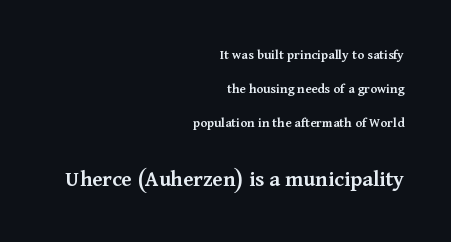
The image shows 23 px text type, upright; set right-aligned, loose line spacing (2.42x), normal letter spacing, not underlined; the second (bottom) block is 1.64x larger.
